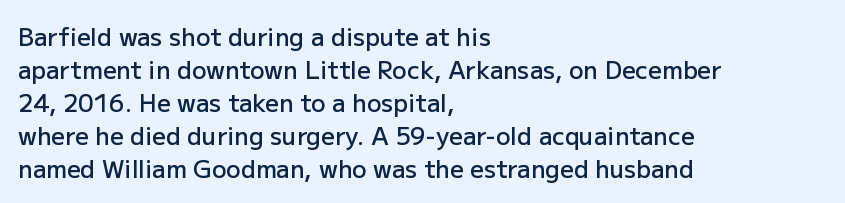
The image shows 24 px text type, upright; set left-aligned, normal line spacing (1.37x), normal letter spacing, not underlined.
